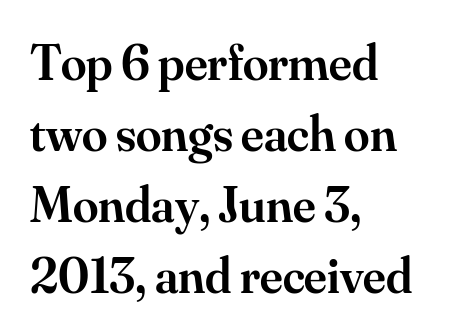
The image shows 51 px semibold serif type, upright; set left-aligned, normal line spacing (1.39x), normal letter spacing, not underlined; medium stroke contrast and a small x-height.
